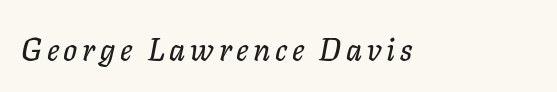
{"italic": "yes", "lean": "right", "slant_degrees": 11, "width": "normal", "stroke_contrast": "low", "x_height": "medium", "monospaced": "no", "underline": "no", "glyph_px": 31}
